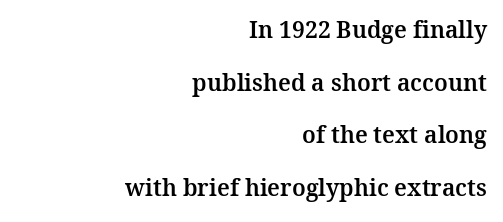
Reading down the block, your eye finds every line finishing at a fixed right position. These lines were composed using upright roman letters. A great deal of white space separates one row of letters from the next. The strip under each line holds only bare page. Nobody touched the tracking dial on this one.
